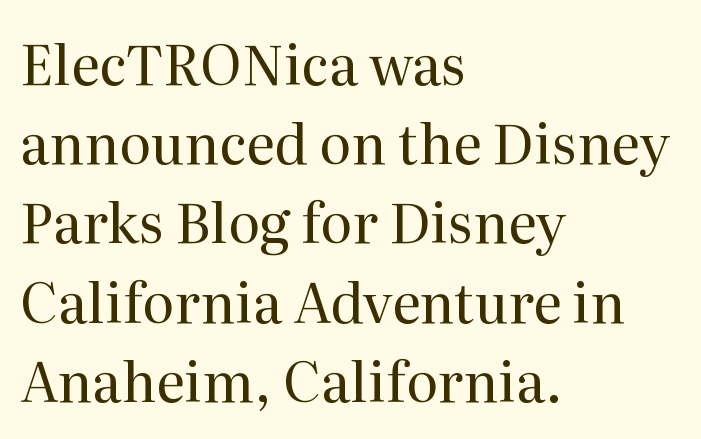
Q: Is the text bold? A: No.
Q: Is the text italic (slanted)? A: No, it is upright.
Q: Is the typeface a serif or a sans-serif typeface? A: Serif.
Q: Is the text underlined? A: No.
Q: How is the paragraph aligned? A: Left-aligned.
Q: Is the spacing between letters normal or unusually wide? A: Normal.
Q: Is the spacing between lines tight, normal or loose? A: Normal.
Q: Width (condensed, normal, or wide)? A: Normal.
Q: Stroke contrast? A: Medium.
Q: x-height? A: Medium.
Q: Monospaced? A: No.
